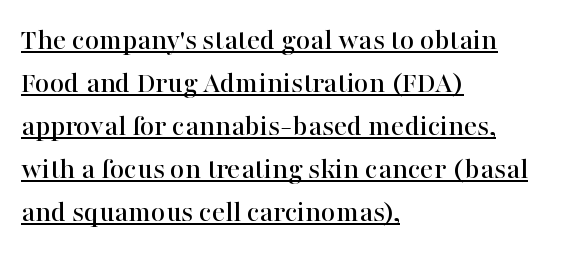
A typesetter would call this leading conventional body-copy spacing. The rag falls on the right side of this text block. The font's upright variant was chosen for this text. Proportional: the letters do not fall into vertical columns.
